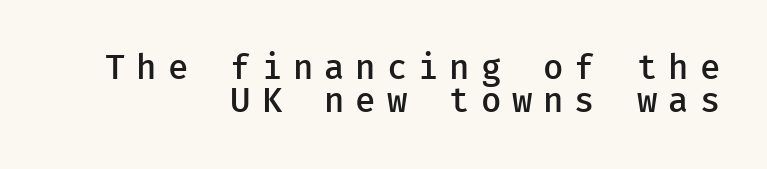
Observe the wide spacing: letters keep a clear distance from each other. Every row of glyphs terminates at an identical x-position on the right. No italicization has been applied; the sample stays upright. Nothing sits at the stroke ends, so this counts as sans-serif.
